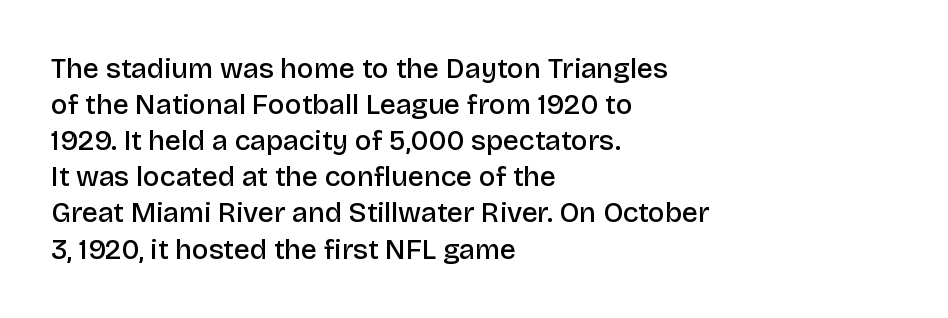
The image shows 28 px semibold sans-serif type, upright; set left-aligned, normal line spacing (1.29x), normal letter spacing, not underlined; low stroke contrast and a large x-height.
